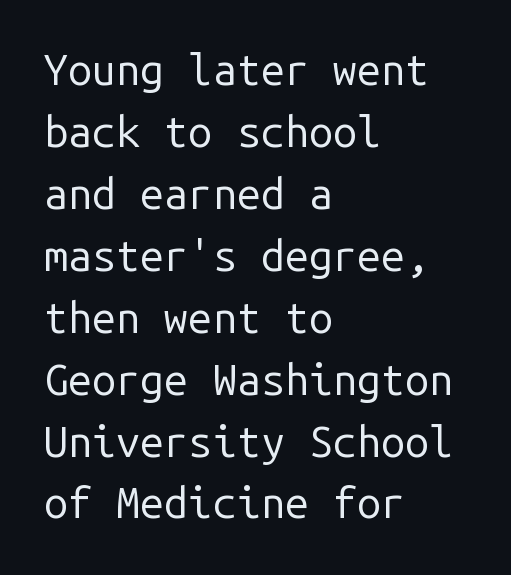
Q: Is the text bold? A: No.
Q: Is the text italic (slanted)? A: No, it is upright.
Q: Is the typeface a serif or a sans-serif typeface? A: Sans-serif.
Q: Is the text underlined? A: No.
Q: How is the paragraph aligned? A: Left-aligned.
Q: Is the spacing between letters normal or unusually wide? A: Normal.
Q: Is the spacing between lines tight, normal or loose? A: Normal.
Q: Width (condensed, normal, or wide)? A: Normal.
Q: Stroke contrast? A: Low.
Q: x-height? A: Medium.
Q: Monospaced? A: Yes.
